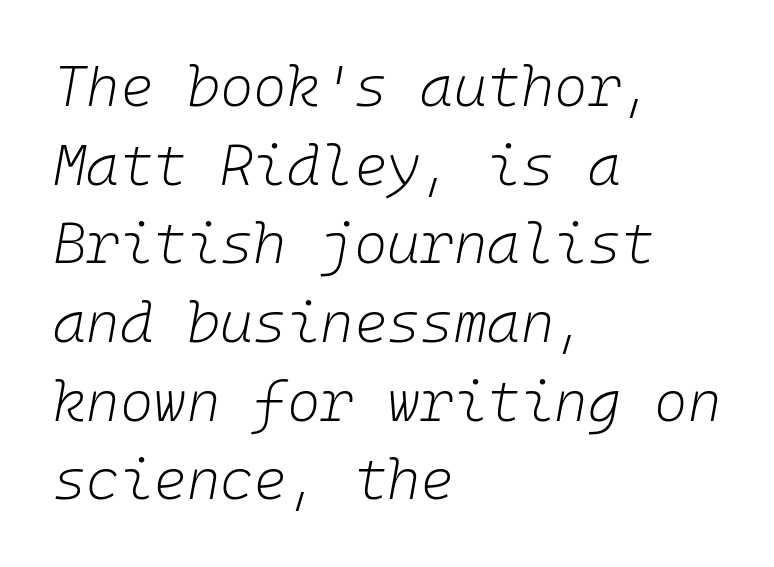
Baseline-to-baseline distance is the conventional proportion of letter height. The horizontal fit of the characters is conventional and even. The text block is weighted toward the left margin, trailing off unevenly rightward. Weight: not bold — regular or lighter. Looking at the ascenders, they clearly lean. The zone under the glyphs is completely vacant.
